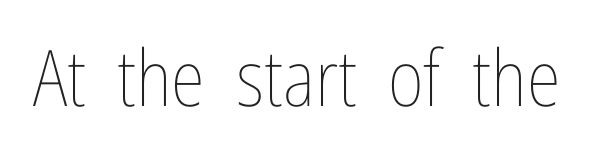
The letterforms sit at book weight or below. Any mark beneath the type? The region is blank. The letterforms sit shoulder to shoulder at normal distance. This sample uses an upright cut, with every glyph sitting square on the baseline.
